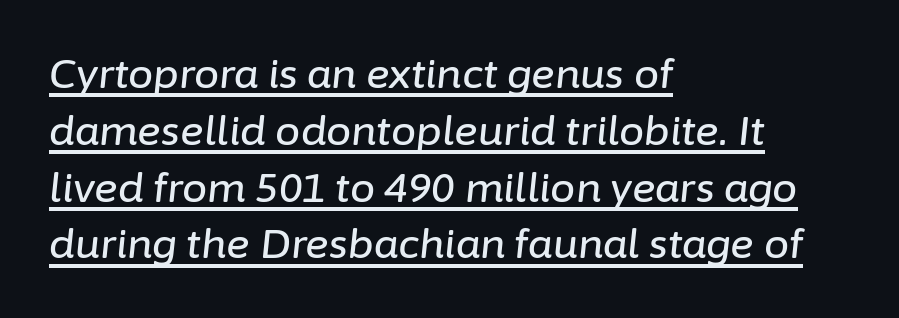
{"italic": "yes", "lean": "right", "slant_degrees": 6, "width": "normal", "stroke_contrast": "low", "x_height": "medium", "monospaced": "no", "underline": "yes", "align": "left", "line_spacing": "normal", "line_spacing_ratio": 1.42, "letter_spacing": "normal", "letter_spacing_em": 0.0, "glyph_px": 40}
